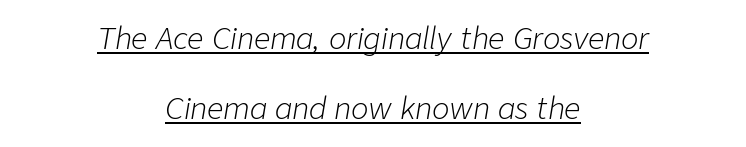
The image shows 29 px light type, italic (leaning right); set centered, loose line spacing (2.4x), normal letter spacing, underlined; low stroke contrast and a medium x-height.
